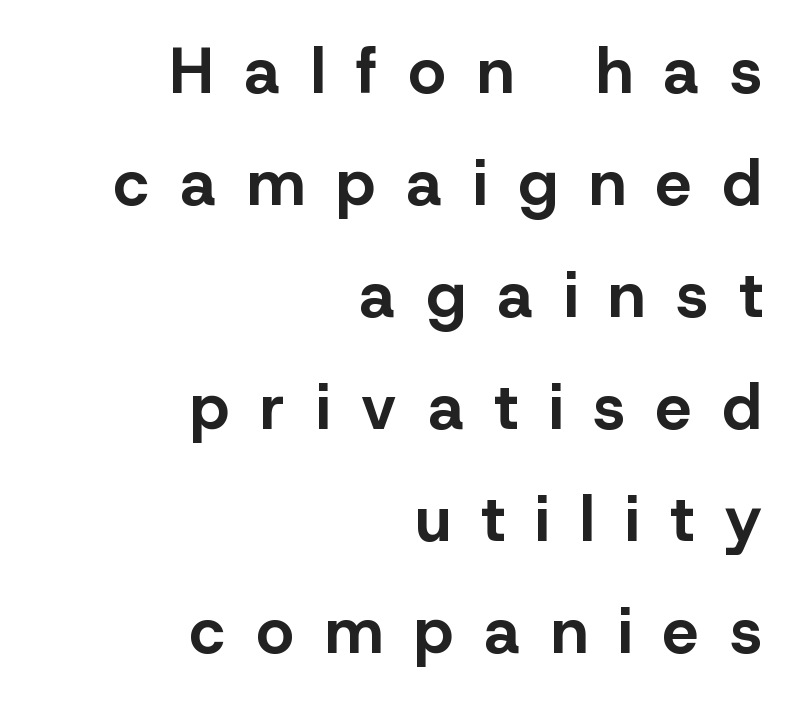
These lines are rendered in a variable-pitch font. The gap between lines stays unmarked. Plenty of ink on the page — the face is bold. Ordinary non-slanted type is in use. These lines have a slow, spaced-out rhythm from letter to letter.
